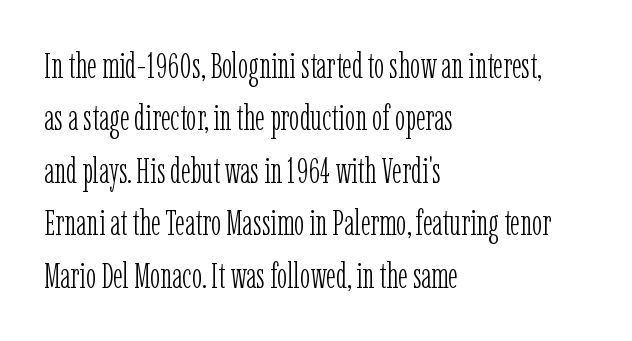
The image shows 35 px light, condensed serif type, upright; set left-aligned, normal line spacing (1.5x), normal letter spacing, not underlined; low stroke contrast and a medium x-height.
